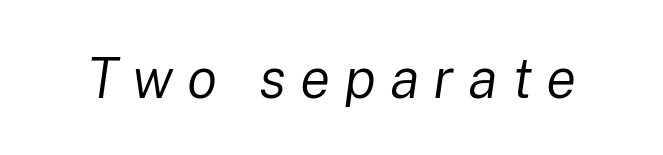
The image shows 56 px regular-weight type, italic (leaning right); set unusually wide letter spacing (+0.25 em), not underlined; low stroke contrast and a medium x-height.
